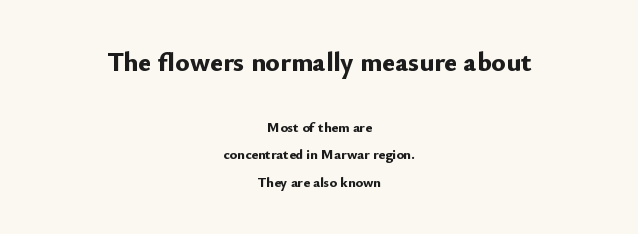
{"italic": "no", "bold": "yes", "underline": "no", "align": "center", "line_spacing": "loose", "line_spacing_ratio": 1.97, "letter_spacing": "normal", "letter_spacing_em": 0.0, "larger_block": "first", "size_ratio": 1.93, "glyph_px": 27}
